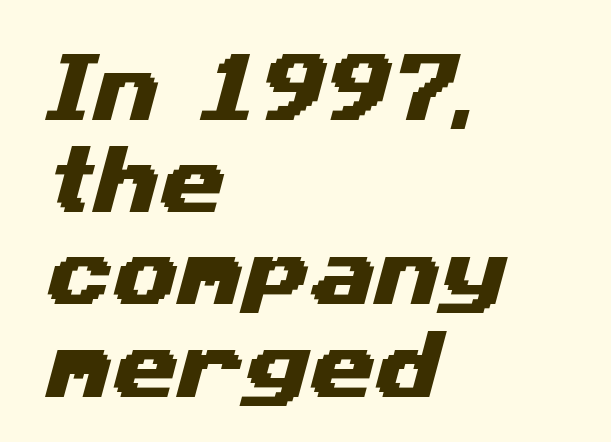
Q: Is the typeface a serif or a sans-serif typeface? A: Sans-serif.
Q: Is the text underlined? A: No.
Q: How is the paragraph aligned? A: Left-aligned.
Q: Is the spacing between letters normal or unusually wide? A: Normal.
Q: Width (condensed, normal, or wide)? A: Wide.
Q: Stroke contrast? A: Medium.
Q: x-height? A: Medium.
Q: Monospaced? A: No.
